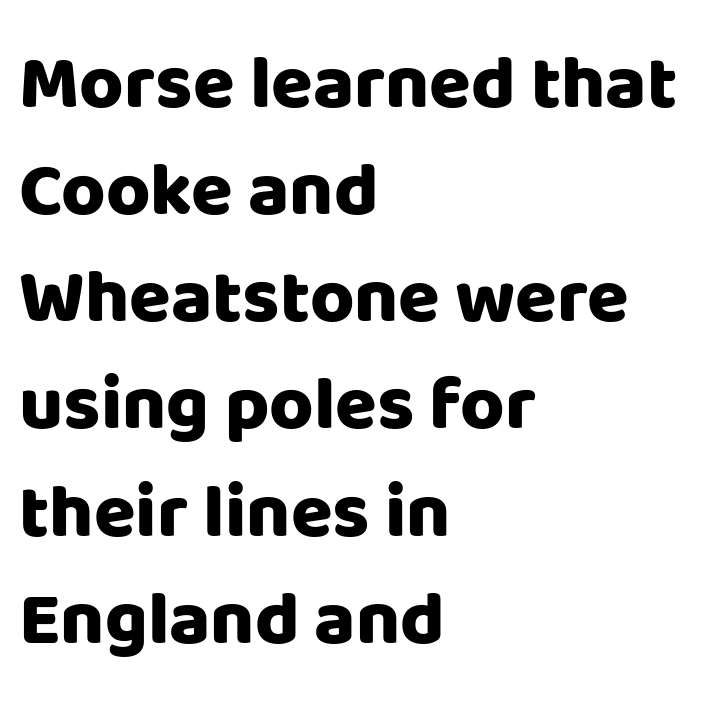
Between one letter and the next there's only the usual sliver of space. The passage is arranged the way most books set body copy — flush left. A full-strength bold gives these letters their thick strokes. Words float on clear page, feet unadorned. The rows are spaced the way most documents space them.
